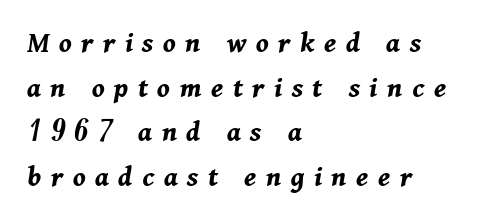
Notice how the passage keeps a crisp vertical edge on the left only. Letter spacing: wide. Strokes here are thick enough to call this a true bold. Notice how the stems are inclined rather than vertical — that's the hallmark of italics. Regular leading. This rendering features lettering with no underline.
